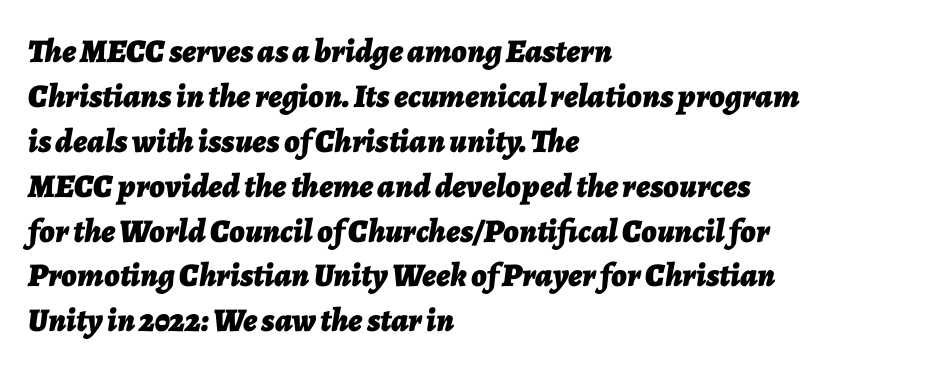
{"italic": "yes", "lean": "right", "slant_degrees": 7, "bold": "yes", "weight": "bold", "width": "normal", "stroke_contrast": "low", "x_height": "medium", "monospaced": "no", "underline": "no", "align": "left", "line_spacing": "normal", "line_spacing_ratio": 1.36, "letter_spacing": "normal", "letter_spacing_em": 0.0, "glyph_px": 33}
